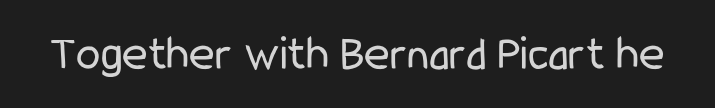
The image shows 49 px regular-weight, condensed sans-serif type, upright; set normal letter spacing, not underlined; low stroke contrast and a medium x-height.
